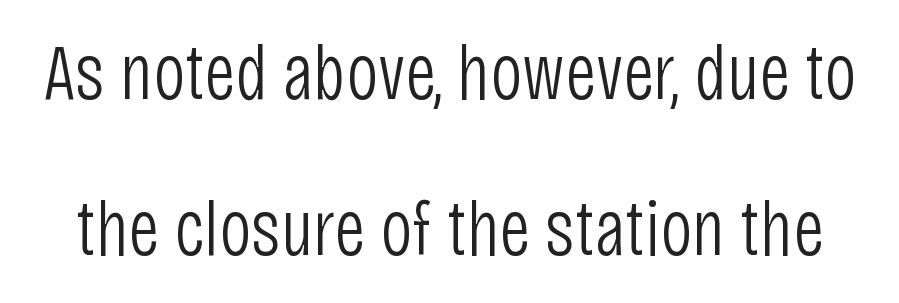
The image shows 79 px light, condensed sans-serif type, upright; set loose line spacing (1.98x), normal letter spacing, not underlined; low stroke contrast and a large x-height.
